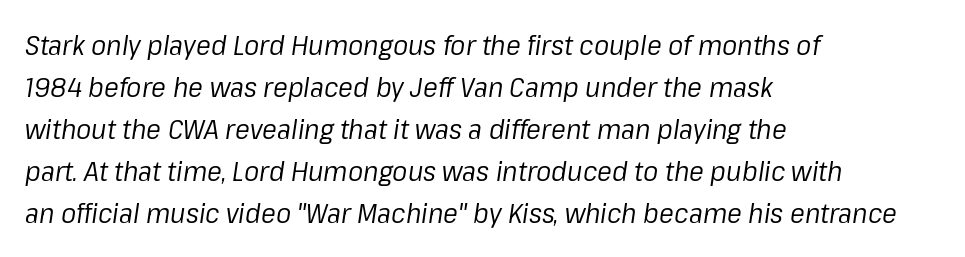
Q: Is the text bold? A: No.
Q: Is the text italic (slanted)? A: Yes, it leans right by about 8 degrees.
Q: Is the text underlined? A: No.
Q: How is the paragraph aligned? A: Left-aligned.
Q: Is the spacing between letters normal or unusually wide? A: Normal.
Q: Is the spacing between lines tight, normal or loose? A: Normal.
Q: Width (condensed, normal, or wide)? A: Normal.
Q: Stroke contrast? A: Low.
Q: x-height? A: Medium.
Q: Monospaced? A: No.
